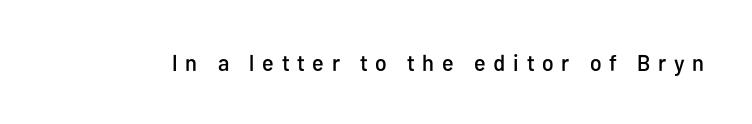
Q: Is the text italic (slanted)? A: No, it is upright.
Q: Is the text underlined? A: No.
Q: Is the spacing between letters normal or unusually wide? A: Unusually wide.
